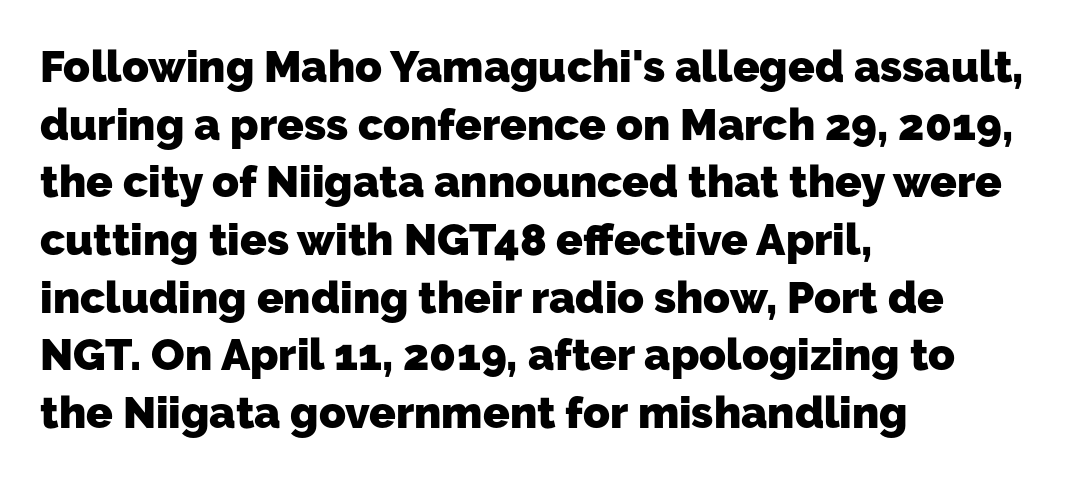
Q: Is the text bold? A: Yes.
Q: Is the typeface a serif or a sans-serif typeface? A: Sans-serif.
Q: Is the text underlined? A: No.
Q: How is the paragraph aligned? A: Left-aligned.
Q: Is the spacing between letters normal or unusually wide? A: Normal.
Q: Is the spacing between lines tight, normal or loose? A: Normal.
Q: Width (condensed, normal, or wide)? A: Normal.
Q: Stroke contrast? A: Low.
Q: x-height? A: Medium.
Q: Monospaced? A: No.
